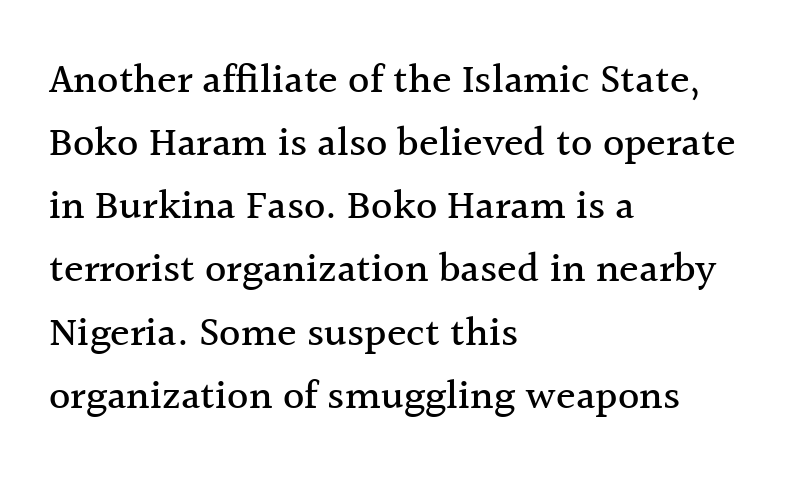
Q: Is the text italic (slanted)? A: No, it is upright.
Q: Is the typeface a serif or a sans-serif typeface? A: Serif.
Q: Is the text underlined? A: No.
Q: How is the paragraph aligned? A: Left-aligned.
Q: Is the spacing between letters normal or unusually wide? A: Normal.
Q: Is the spacing between lines tight, normal or loose? A: Normal.
Q: Width (condensed, normal, or wide)? A: Normal.
Q: x-height? A: Medium.
Q: Monospaced? A: No.
